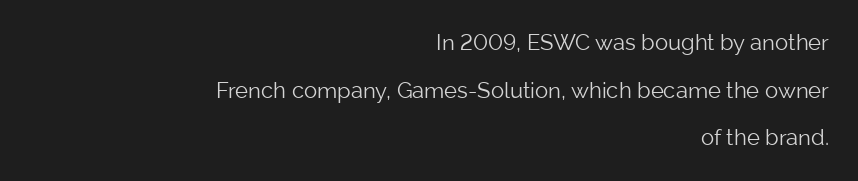
The image shows 22 px text type, upright; set right-aligned, loose line spacing (2.16x), normal letter spacing, not underlined.
